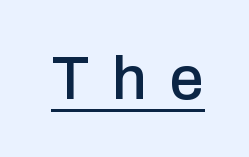
Q: Is the text italic (slanted)? A: No, it is upright.
Q: Is the typeface a serif or a sans-serif typeface? A: Sans-serif.
Q: Is the text underlined? A: Yes.
Q: Is the spacing between letters normal or unusually wide? A: Unusually wide.
Q: Width (condensed, normal, or wide)? A: Normal.
Q: Stroke contrast? A: Low.
Q: x-height? A: Medium.
Q: Monospaced? A: No.
